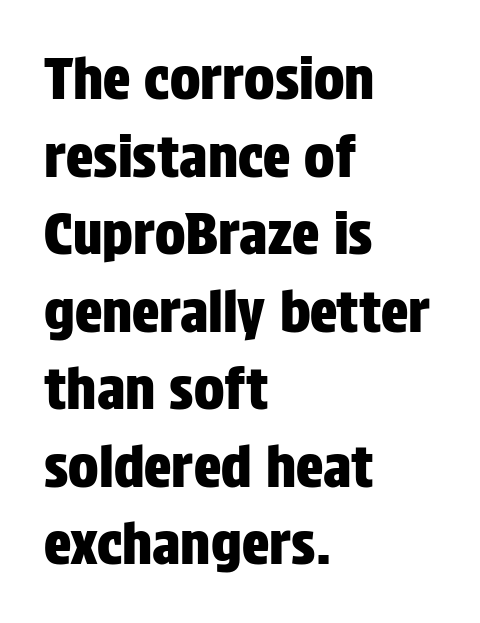
Q: Is the text italic (slanted)? A: No, it is upright.
Q: Is the typeface a serif or a sans-serif typeface? A: Sans-serif.
Q: Is the text underlined? A: No.
Q: How is the paragraph aligned? A: Left-aligned.
Q: Is the spacing between letters normal or unusually wide? A: Normal.
Q: Is the spacing between lines tight, normal or loose? A: Normal.
Q: Width (condensed, normal, or wide)? A: Condensed.
Q: Stroke contrast? A: Low.
Q: x-height? A: Large.
Q: Monospaced? A: No.
